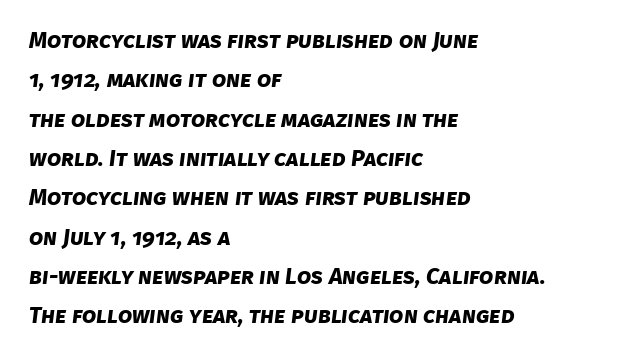
The image shows 23 px bold type; set left-aligned, line spacing 1.71x, normal letter spacing, not underlined.
